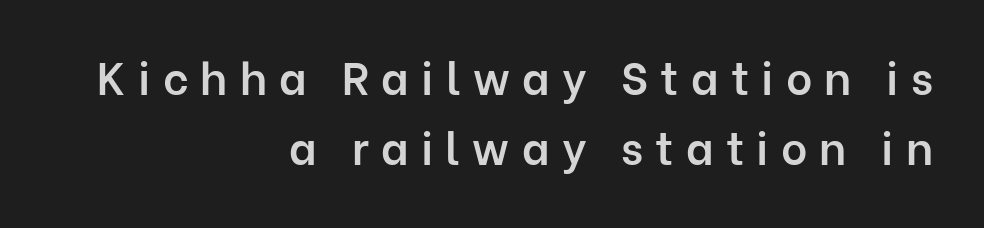
Q: Is the text bold? A: Semi-bold.
Q: Is the text italic (slanted)? A: No, it is upright.
Q: Is the typeface a serif or a sans-serif typeface? A: Sans-serif.
Q: Is the text underlined? A: No.
Q: How is the paragraph aligned? A: Right-aligned.
Q: Is the spacing between letters normal or unusually wide? A: Unusually wide.
Q: Is the spacing between lines tight, normal or loose? A: Normal.
Q: Width (condensed, normal, or wide)? A: Normal.
Q: Stroke contrast? A: Low.
Q: x-height? A: Medium.
Q: Monospaced? A: No.
